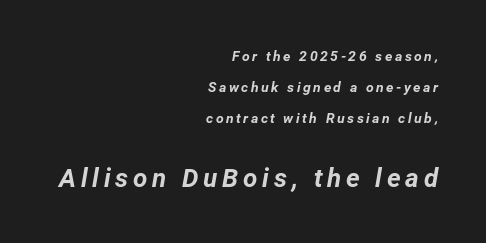
Q: Is the text bold? A: Yes.
Q: Is the text italic (slanted)? A: Yes, it leans right by about 12 degrees.
Q: Is the text underlined? A: No.
Q: How is the paragraph aligned? A: Right-aligned.
Q: Is the spacing between lines tight, normal or loose? A: Loose.
Q: Which block of text is set in a larger size, the first (top) or the second (bottom)? A: The second (bottom) one.
